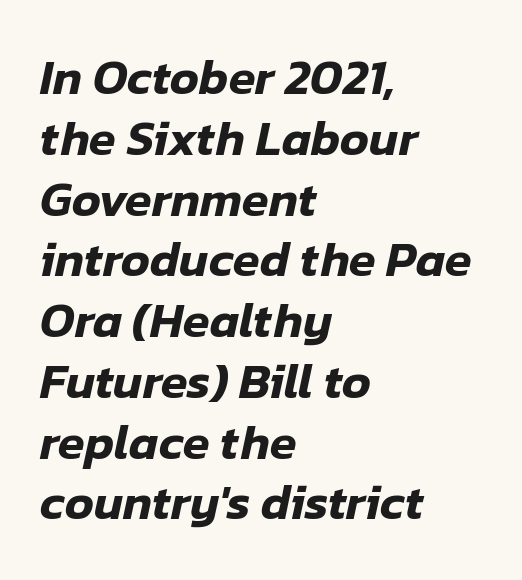
Q: Is the text italic (slanted)? A: Yes, it leans right by about 12 degrees.
Q: Is the text underlined? A: No.
Q: How is the paragraph aligned? A: Left-aligned.
Q: Is the spacing between letters normal or unusually wide? A: Normal.
Q: Width (condensed, normal, or wide)? A: Normal.
Q: Stroke contrast? A: Low.
Q: x-height? A: Medium.
Q: Monospaced? A: No.
